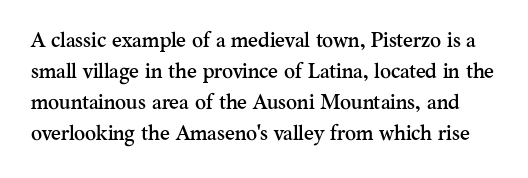
The image shows 21 px text type, upright; set normal line spacing (1.47x), normal letter spacing, not underlined.
